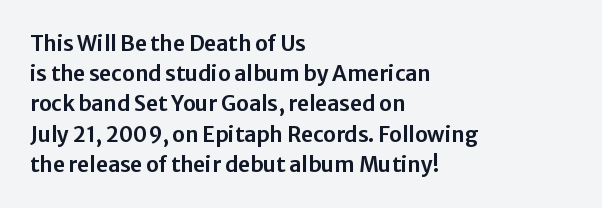
The lines sit at an ordinary, default distance from one another. In terms of posture, this sample is upright. What stands out about the letter spacing? Nothing — it is the standard amount. Leftover space on each line is placed entirely after the last word. Check the space under the baseline: it is left empty.
